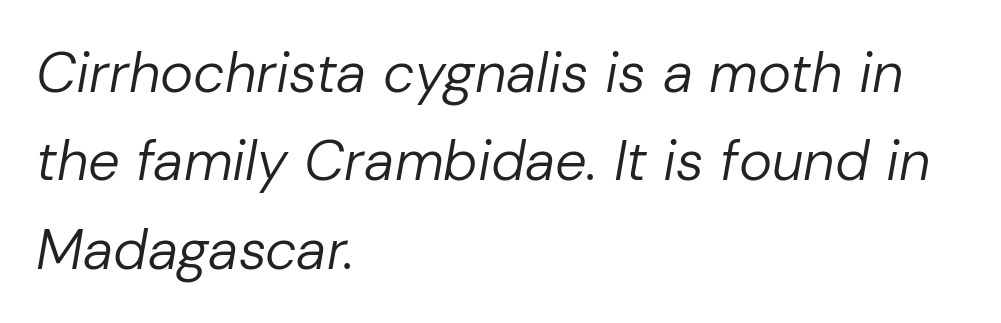
Q: Is the text bold? A: No.
Q: Is the text italic (slanted)? A: Yes, it leans right by about 10 degrees.
Q: Is the text underlined? A: No.
Q: How is the paragraph aligned? A: Left-aligned.
Q: Is the spacing between letters normal or unusually wide? A: Normal.
Q: Is the spacing between lines tight, normal or loose? A: Normal.
Q: Width (condensed, normal, or wide)? A: Normal.
Q: Stroke contrast? A: Low.
Q: x-height? A: Medium.
Q: Monospaced? A: No.
